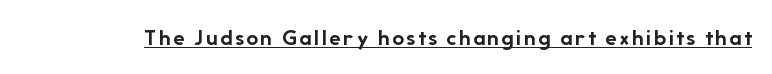
{"italic": "no", "bold": "yes", "underline": "yes", "glyph_px": 24}
